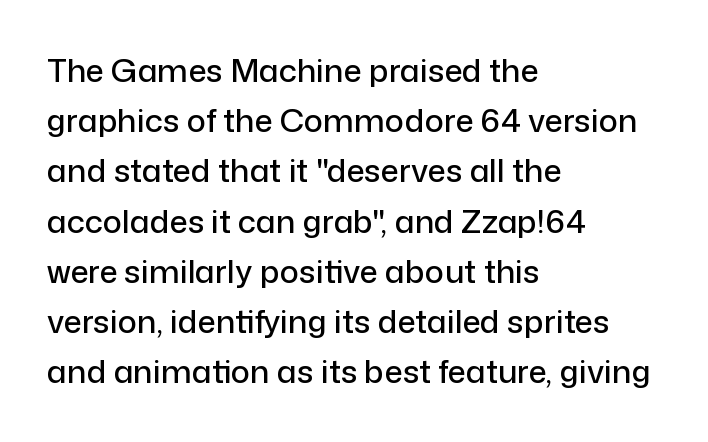
The image shows 32 px sans-serif type, upright; set left-aligned, normal line spacing (1.57x), normal letter spacing, not underlined; low stroke contrast and a medium x-height.
